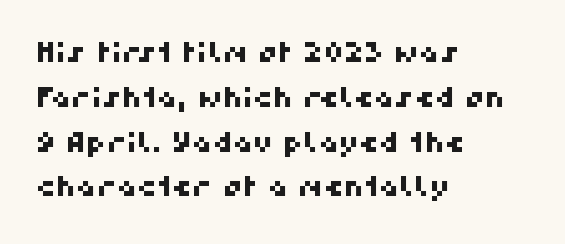
{"serif": "no", "width": "normal", "stroke_contrast": "high", "x_height": "medium", "monospaced": "no", "underline": "no", "align": "left", "line_spacing": "normal", "line_spacing_ratio": 1.6, "letter_spacing": "normal", "letter_spacing_em": 0.0, "glyph_px": 28}
